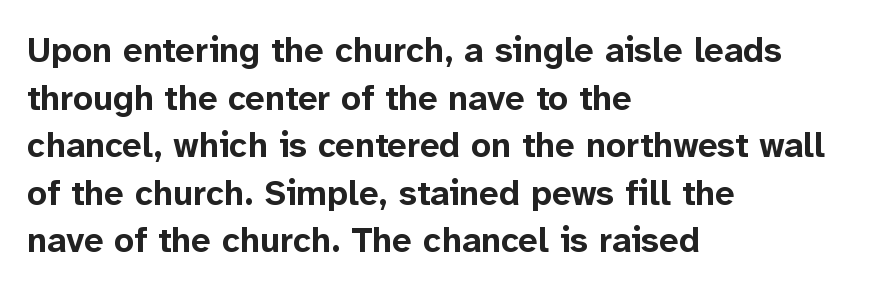
Anything drawn beneath the words? Only blank space. What stands out about the letter spacing? Nothing — it is the standard amount. Posture: vertical. Looks like regular typesetting: each glyph gets only the width it needs. How would I describe the line gaps? Plain and ordinary. A sans-serif font was chosen for this passage.
